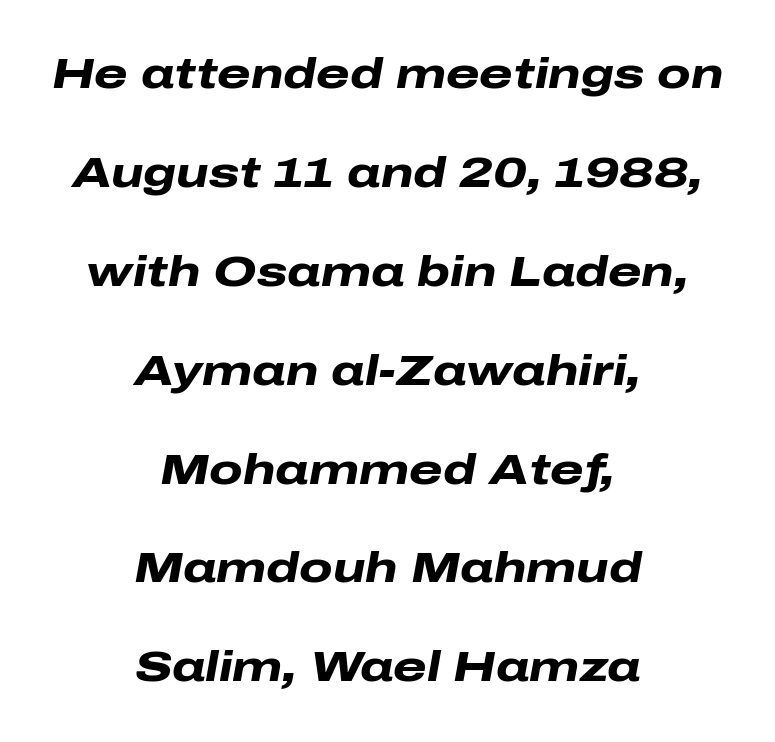
The image shows 43 px heavy, wide type, italic (leaning right); set centered, loose line spacing (2.3x), normal letter spacing, not underlined; low stroke contrast and a medium x-height.
